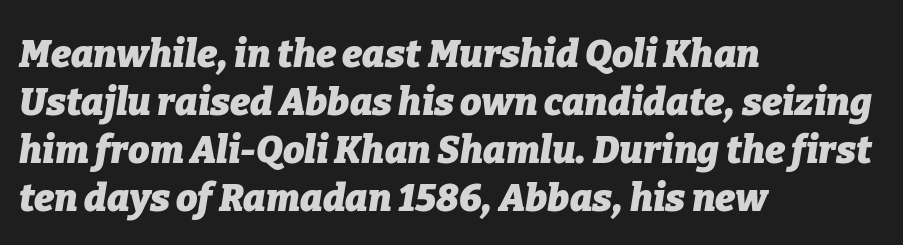
Q: Is the text bold? A: Yes.
Q: Is the text italic (slanted)? A: Yes, it leans right by about 9 degrees.
Q: Is the text underlined? A: No.
Q: How is the paragraph aligned? A: Left-aligned.
Q: Is the spacing between letters normal or unusually wide? A: Normal.
Q: Is the spacing between lines tight, normal or loose? A: Normal.
Q: Width (condensed, normal, or wide)? A: Normal.
Q: Stroke contrast? A: Low.
Q: x-height? A: Medium.
Q: Monospaced? A: No.
